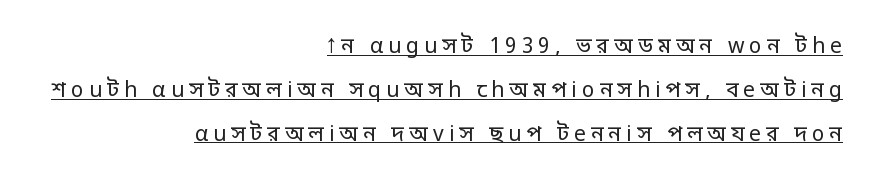
Q: Is the text bold? A: No.
Q: Is the text italic (slanted)? A: No, it is upright.
Q: Is the text underlined? A: Yes.
Q: How is the paragraph aligned? A: Right-aligned.
Q: Is the spacing between letters normal or unusually wide? A: Unusually wide.
Q: Is the spacing between lines tight, normal or loose? A: Loose.
